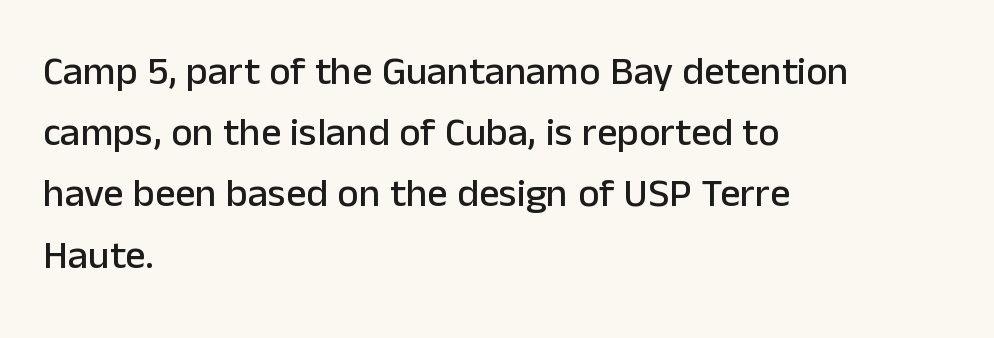
The image shows 40 px sans-serif type, upright; set left-aligned, normal line spacing (1.53x), normal letter spacing, not underlined; low stroke contrast and a medium x-height.
